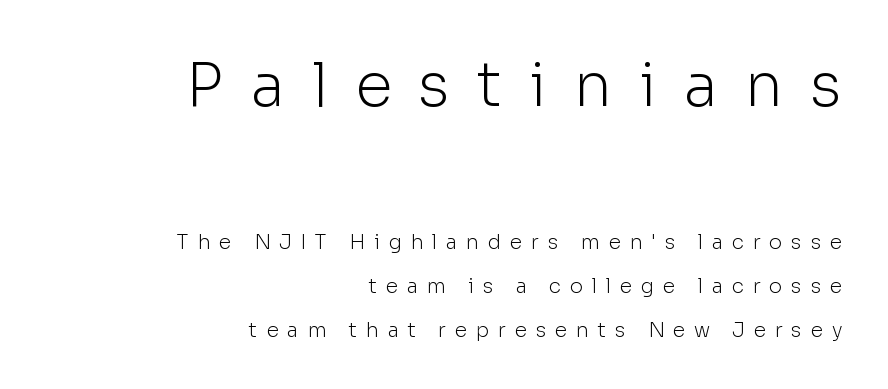
{"serif": "no", "italic": "no", "bold": "no", "weight": "light", "width": "normal", "stroke_contrast": "low", "x_height": "medium", "monospaced": "no", "underline": "no", "align": "right", "line_spacing": "loose", "line_spacing_ratio": 2.2, "letter_spacing": "wide", "letter_spacing_em": 0.44, "larger_block": "first", "size_ratio": 3.05, "glyph_px": 61}
